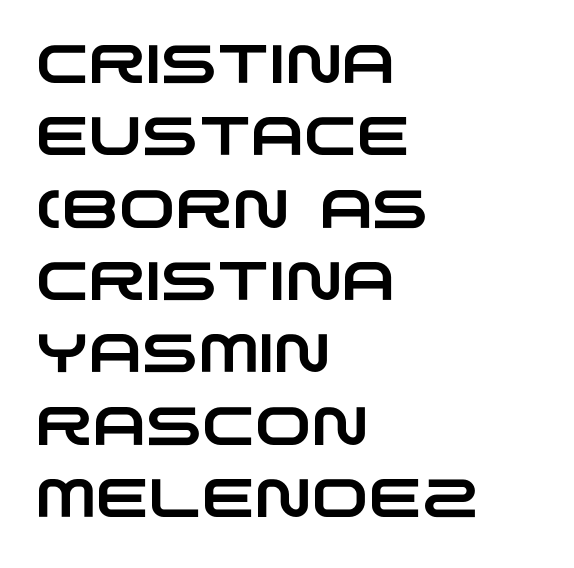
{"serif": "no", "width": "wide", "stroke_contrast": "low", "x_height": "large", "monospaced": "no", "underline": "no", "align": "left", "line_spacing": "normal", "line_spacing_ratio": 1.34, "letter_spacing": "normal", "letter_spacing_em": 0.0, "glyph_px": 54}
